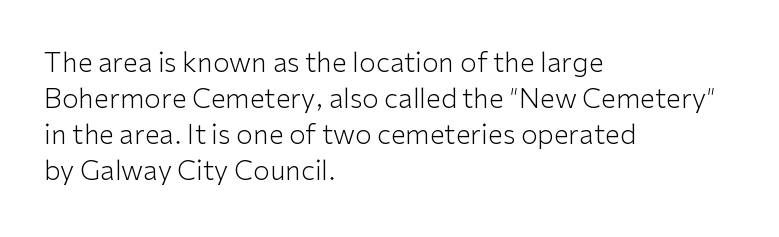
{"italic": "no", "bold": "no", "underline": "no", "align": "left", "line_spacing": "normal", "line_spacing_ratio": 1.33, "letter_spacing": "normal", "letter_spacing_em": 0.0, "glyph_px": 27}
